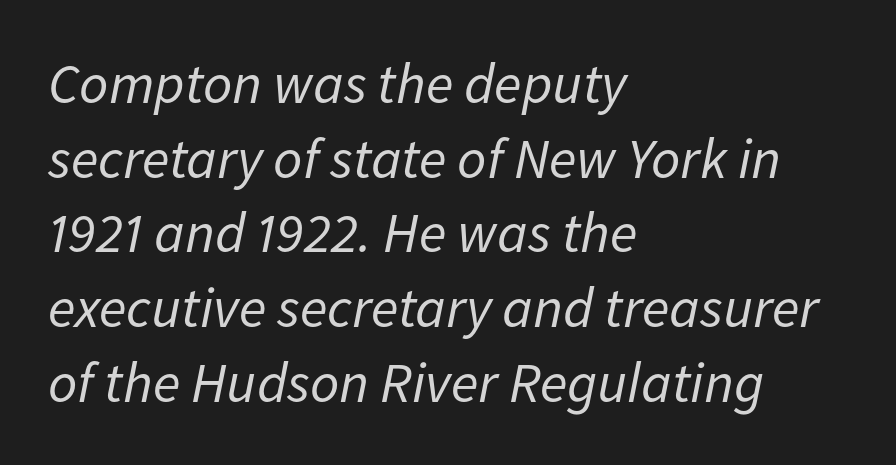
The paragraph has a hard left edge and a soft right edge. A typesetter would mark this as italic. Vertical stems look standard width or narrower in stroke. A typesetter would call this leading conventional body-copy spacing. How are the letters spaced? Ordinarily, with no added tracking.
